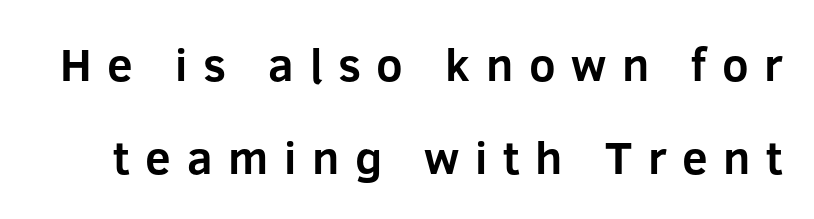
{"serif": "no", "italic": "no", "bold": "yes", "weight": "bold", "width": "normal", "stroke_contrast": "low", "x_height": "medium", "monospaced": "no", "underline": "no", "line_spacing": "loose", "line_spacing_ratio": 2.03, "letter_spacing": "wide", "letter_spacing_em": 0.34, "glyph_px": 46}
